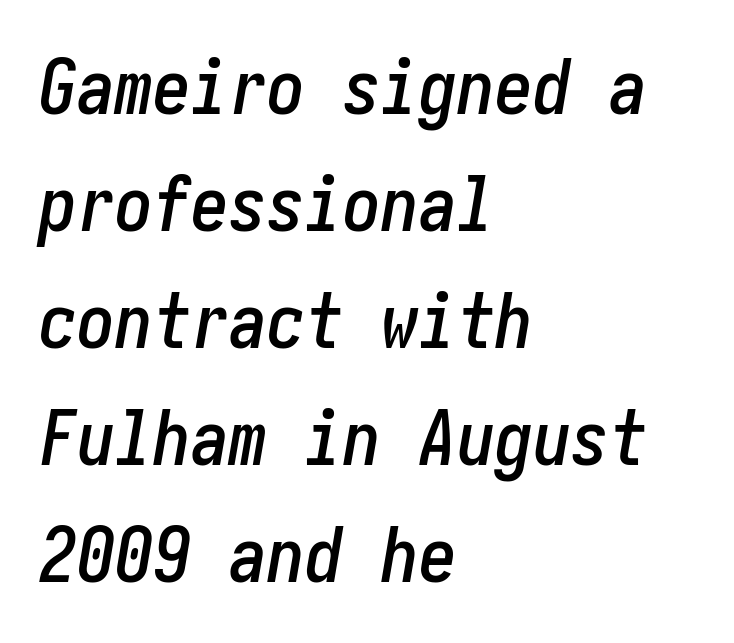
{"italic": "yes", "lean": "right", "slant_degrees": 10, "width": "condensed", "stroke_contrast": "low", "x_height": "medium", "underline": "no", "align": "left", "line_spacing": "normal", "line_spacing_ratio": 1.54, "letter_spacing": "normal", "letter_spacing_em": 0.0, "glyph_px": 76}
